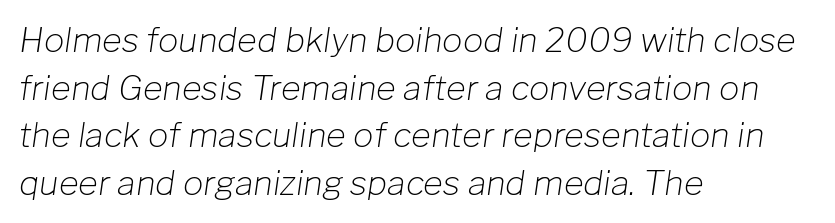
Q: Is the text bold? A: No.
Q: Is the text italic (slanted)? A: Yes, it leans right by about 8 degrees.
Q: Is the text underlined? A: No.
Q: How is the paragraph aligned? A: Left-aligned.
Q: Is the spacing between letters normal or unusually wide? A: Normal.
Q: Is the spacing between lines tight, normal or loose? A: Normal.
Q: Width (condensed, normal, or wide)? A: Normal.
Q: Stroke contrast? A: Low.
Q: x-height? A: Medium.
Q: Monospaced? A: No.
